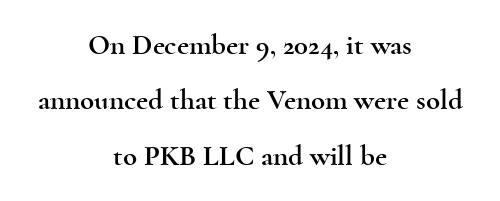
{"serif": "yes", "italic": "no", "width": "wide", "x_height": "small", "monospaced": "no", "underline": "no", "align": "center", "line_spacing": "loose", "line_spacing_ratio": 1.91, "letter_spacing": "normal", "letter_spacing_em": 0.0, "glyph_px": 29}
